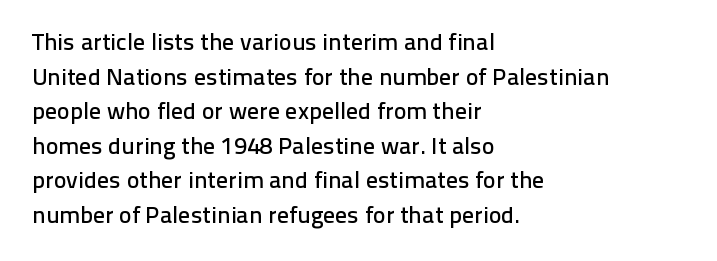
The image shows 24 px text type, upright; set left-aligned, normal line spacing (1.44x), normal letter spacing, not underlined.
